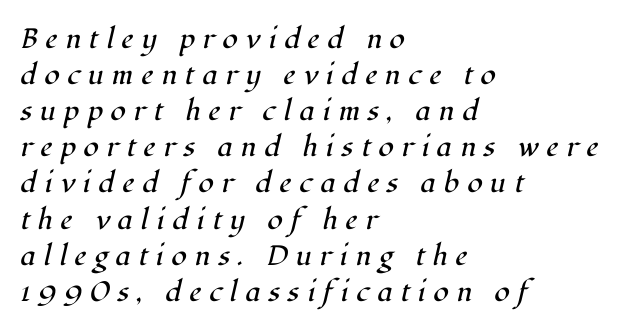
Q: Is the text bold? A: No.
Q: Is the text italic (slanted)? A: Yes, it leans right by about 12 degrees.
Q: Is the typeface a serif or a sans-serif typeface? A: Serif.
Q: Is the text underlined? A: No.
Q: How is the paragraph aligned? A: Left-aligned.
Q: Is the spacing between letters normal or unusually wide? A: Unusually wide.
Q: Is the spacing between lines tight, normal or loose? A: Normal.
Q: Width (condensed, normal, or wide)? A: Normal.
Q: Stroke contrast? A: High.
Q: x-height? A: Medium.
Q: Monospaced? A: No.
